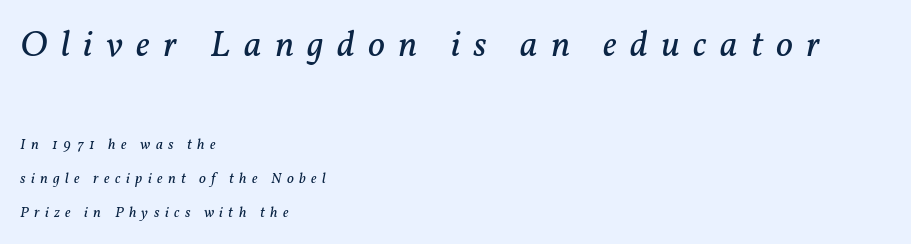
{"serif": "yes", "italic": "yes", "lean": "right", "slant_degrees": 11, "bold": "no", "weight": "regular", "width": "normal", "stroke_contrast": "low", "x_height": "medium", "monospaced": "no", "underline": "no", "align": "left", "line_spacing": "loose", "line_spacing_ratio": 2.27, "letter_spacing": "wide", "letter_spacing_em": 0.36, "larger_block": "first", "size_ratio": 2.47, "glyph_px": 37}
